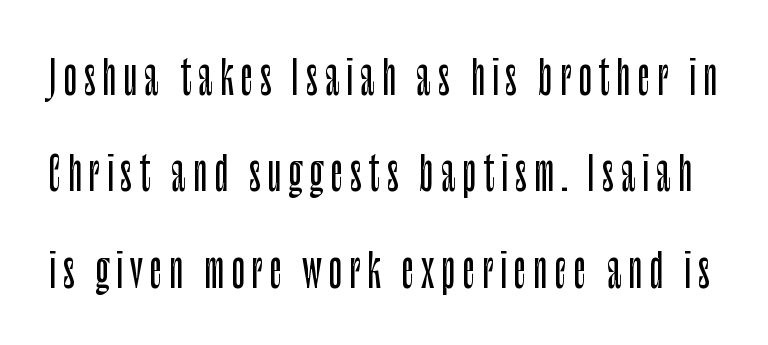
The image shows 45 px condensed sans-serif type, upright; set loose line spacing (2.14x), not underlined; low stroke contrast and a large x-height.
